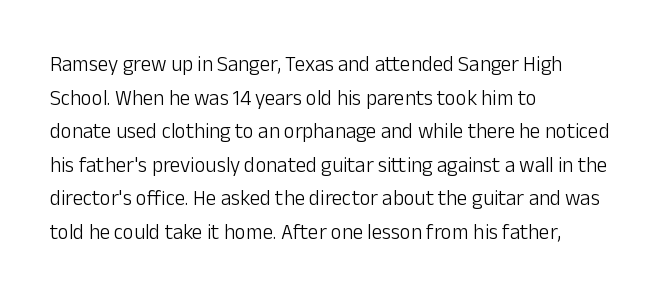
Q: Is the text bold? A: No.
Q: Is the text italic (slanted)? A: No, it is upright.
Q: Is the text underlined? A: No.
Q: How is the paragraph aligned? A: Left-aligned.
Q: Is the spacing between letters normal or unusually wide? A: Normal.
Q: Is the spacing between lines tight, normal or loose? A: Normal.
